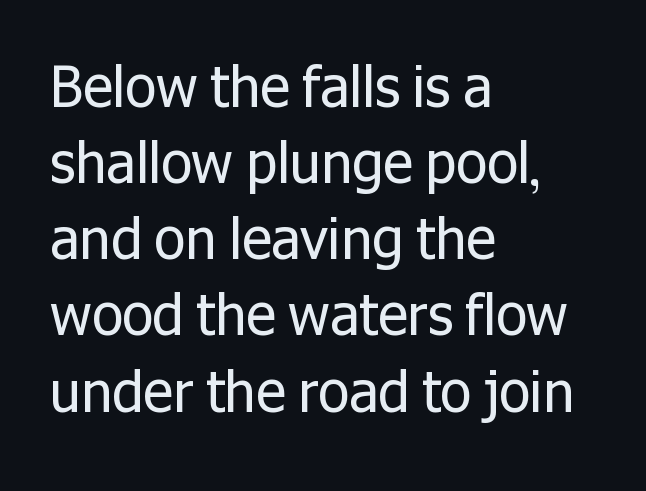
{"serif": "no", "italic": "no", "bold": "no", "weight": "regular", "width": "normal", "stroke_contrast": "low", "x_height": "medium", "monospaced": "no", "underline": "no", "align": "left", "line_spacing": "normal", "line_spacing_ratio": 1.36, "letter_spacing": "normal", "letter_spacing_em": 0.0, "glyph_px": 56}
